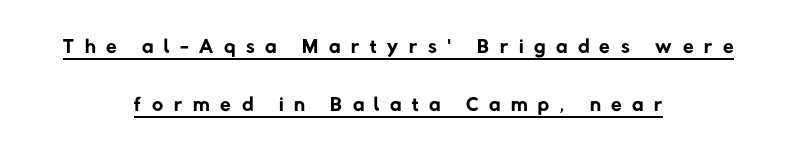
{"serif": "no", "bold": "no", "weight": "regular", "width": "normal", "stroke_contrast": "low", "x_height": "medium", "monospaced": "no", "underline": "yes", "align": "center", "line_spacing_ratio": 1.88, "letter_spacing": "wide", "letter_spacing_em": 0.34, "glyph_px": 31}
